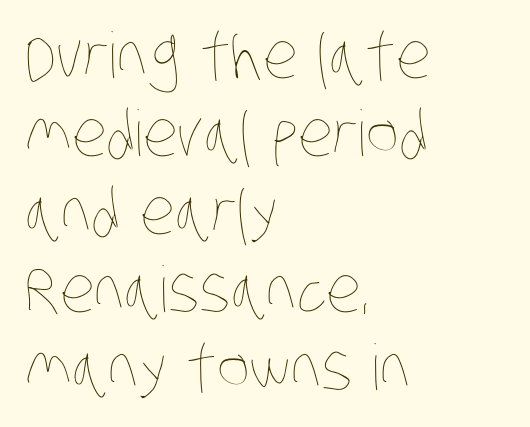
Q: Is the text bold? A: No.
Q: Is the text underlined? A: No.
Q: How is the paragraph aligned? A: Left-aligned.
Q: Is the spacing between letters normal or unusually wide? A: Normal.
Q: Width (condensed, normal, or wide)? A: Condensed.
Q: Stroke contrast? A: Low.
Q: x-height? A: Large.
Q: Monospaced? A: No.
